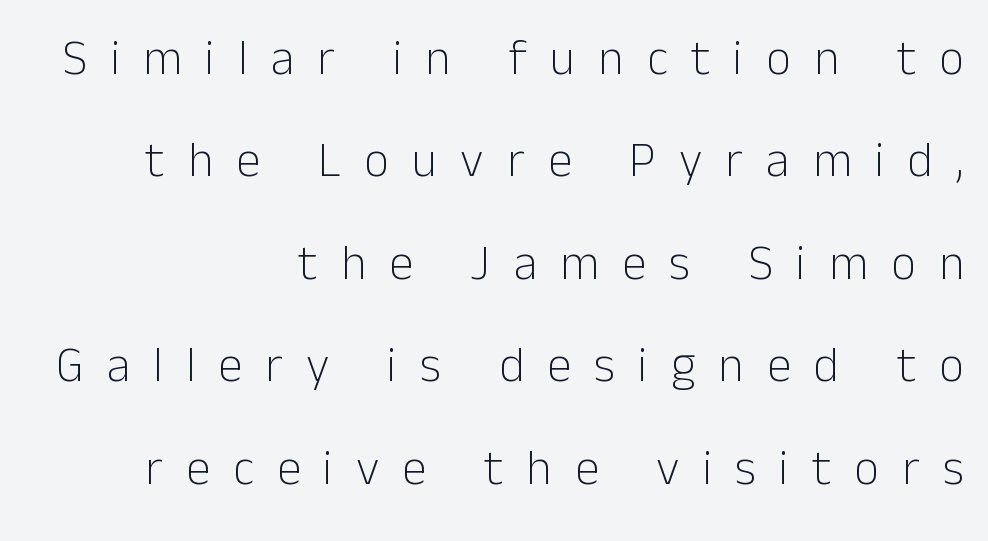
The image shows 49 px light sans-serif type, upright; set right-aligned, loose line spacing (2.09x), unusually wide letter spacing (+0.47 em), not underlined; low stroke contrast and a medium x-height.
